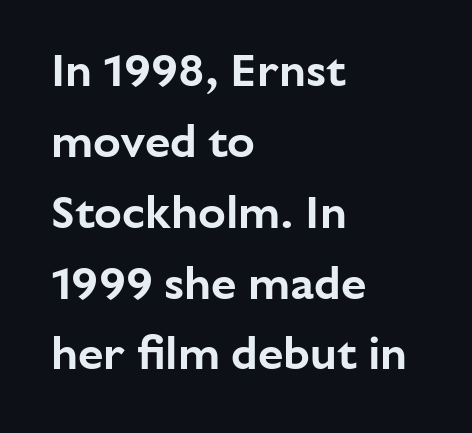
{"serif": "no", "italic": "no", "width": "normal", "stroke_contrast": "low", "x_height": "medium", "monospaced": "no", "underline": "no", "align": "left", "line_spacing": "normal", "line_spacing_ratio": 1.54, "letter_spacing": "normal", "letter_spacing_em": 0.0, "glyph_px": 46}
